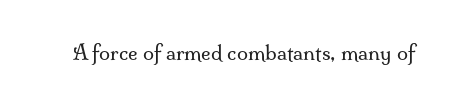
The image shows 20 px text type, upright; set normal letter spacing, not underlined.
